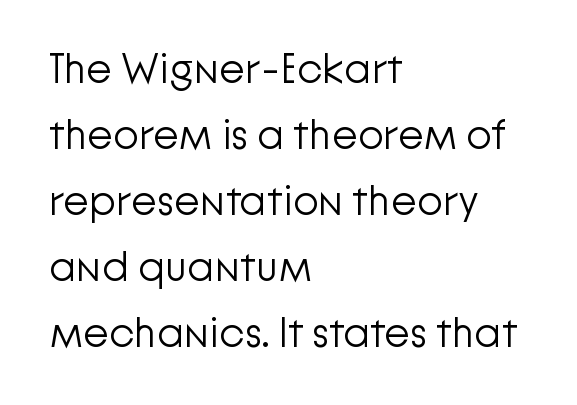
The image shows 42 px light sans-serif type, upright; set left-aligned, normal line spacing (1.57x), normal letter spacing, not underlined; low stroke contrast and a medium x-height.
